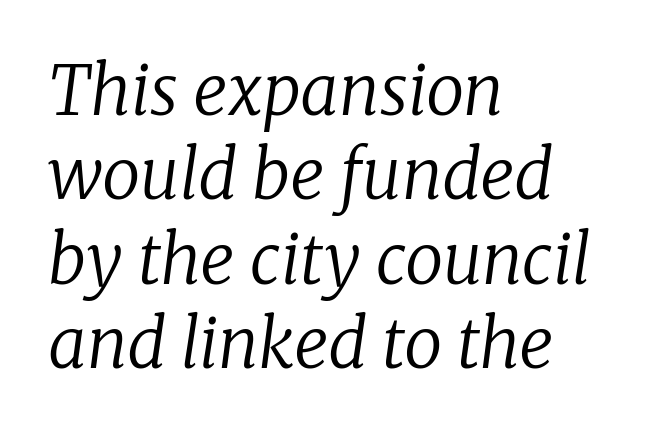
{"serif": "yes", "italic": "yes", "lean": "right", "slant_degrees": 8, "bold": "no", "weight": "regular", "width": "normal", "stroke_contrast": "low", "x_height": "medium", "monospaced": "no", "underline": "no", "align": "left", "line_spacing_ratio": 1.24, "letter_spacing": "normal", "letter_spacing_em": 0.0, "glyph_px": 68}
